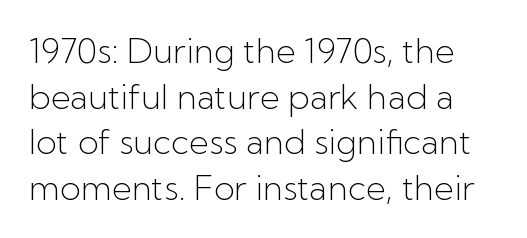
The line texture is even and compact thanks to regular tracking. Letterform terminals end flat and unadorned throughout the passage. Interline gaps are of average width in this sample. Each row of text sits above clean, open space. Think of a printed novel: that variable character pitch is what you see here. This is not heavy type; no bold has been used.
